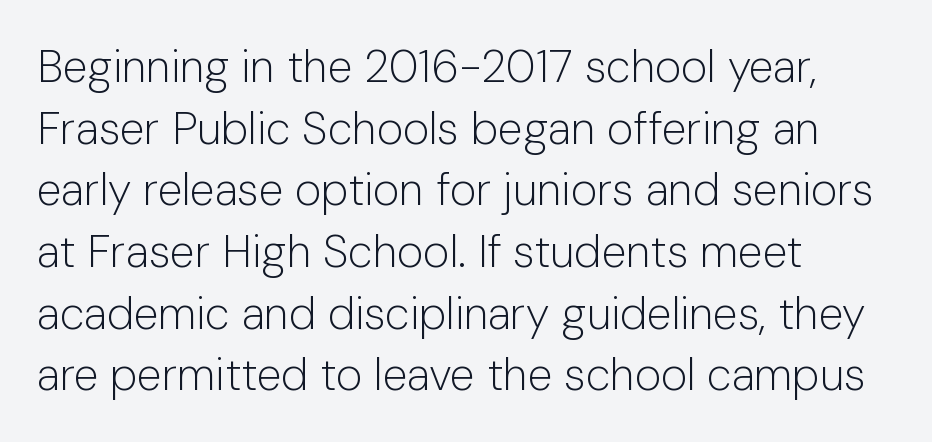
This sample uses plain, unmodified letter spacing. Check under the words: just untouched page. Notice how the stems are strictly vertical — no italics here. Where is the straight margin? On the left. Regular leading. Proportional: the letters do not fall into vertical columns.
